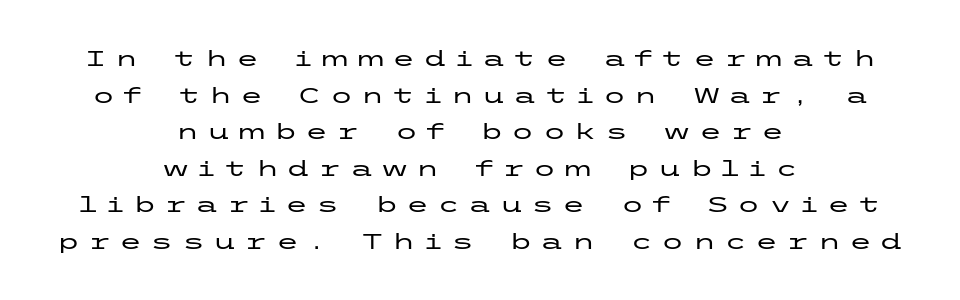
Q: Is the text italic (slanted)? A: No, it is upright.
Q: Is the text underlined? A: No.
Q: How is the paragraph aligned? A: Centered.
Q: Is the spacing between letters normal or unusually wide? A: Unusually wide.
